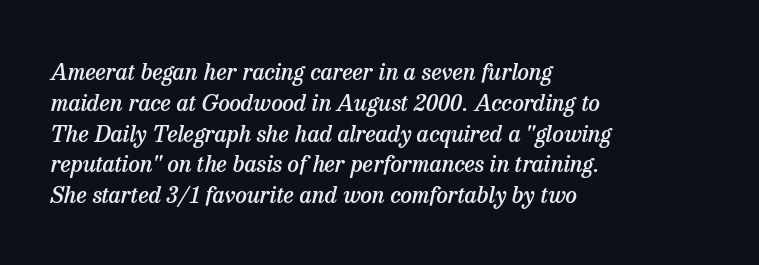
The characters look somewhat weighty, a semibold short of true bold. Any mark beneath the type? The region is blank. The passage is arranged the way most books set body copy — flush left. The gaps between neighbouring characters are ordinary and unremarkable. The typography opts for an oblique posture over an upright one.
